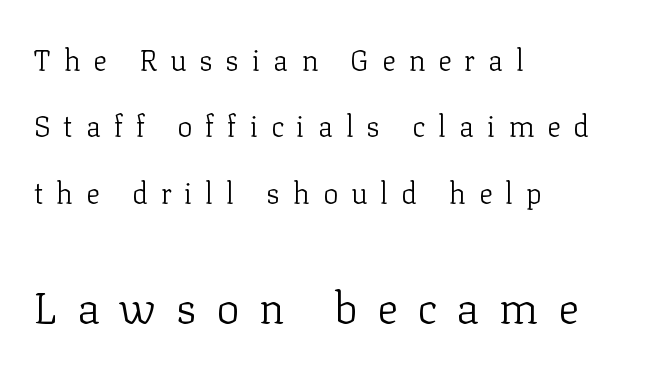
{"serif": "yes", "italic": "no", "bold": "no", "weight": "light", "width": "normal", "stroke_contrast": "low", "x_height": "medium", "monospaced": "no", "underline": "no", "align": "left", "line_spacing": "loose", "line_spacing_ratio": 2.29, "letter_spacing": "wide", "letter_spacing_em": 0.44, "larger_block": "second", "size_ratio": 1.52, "glyph_px": 44}
